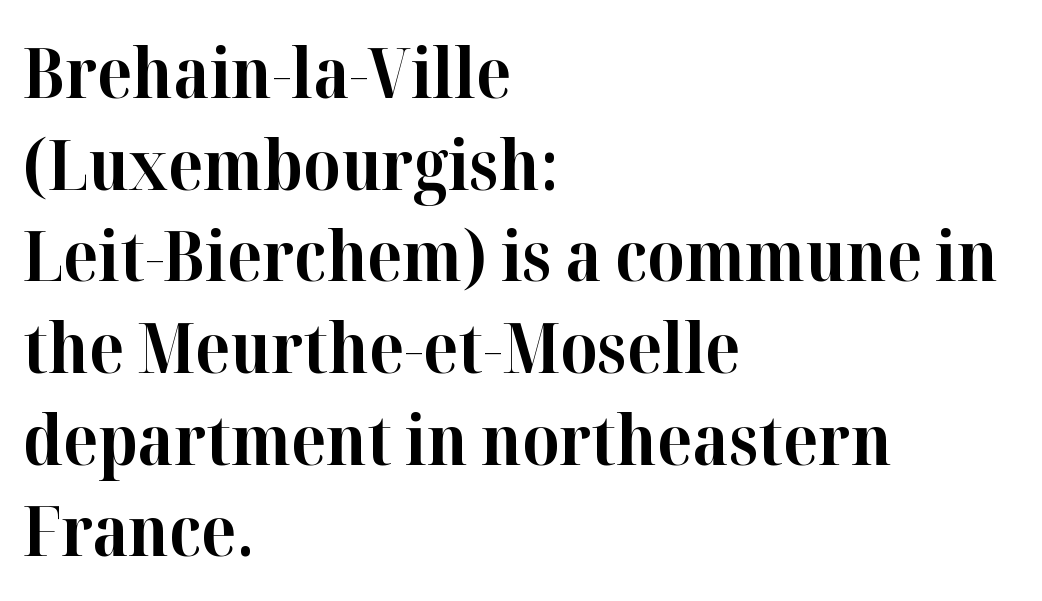
The image shows 70 px bold serif type, upright; set left-aligned, normal line spacing (1.31x), normal letter spacing, not underlined; high stroke contrast and a medium x-height.
